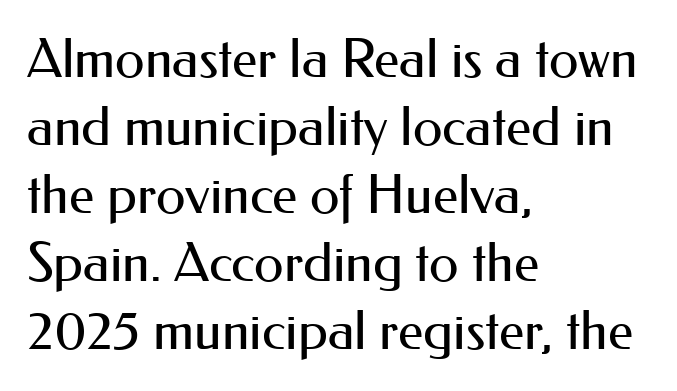
Unlike a traditional serif, this face leaves its strokes unadorned. The letters stand upright; this is a roman face. Stroke thickness stays within the range of a standard reading face or lighter. These lines are rendered in a variable-pitch font. Just letters on the line, the space beneath them empty. The vertical gap from one line to the next is medium.
